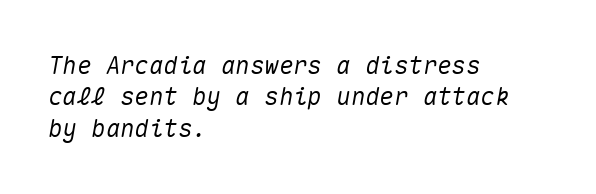
{"italic": "yes", "lean": "right", "slant_degrees": 10, "underline": "no", "align": "left", "line_spacing": "normal", "line_spacing_ratio": 1.31, "letter_spacing": "normal", "letter_spacing_em": 0.0, "glyph_px": 24}
